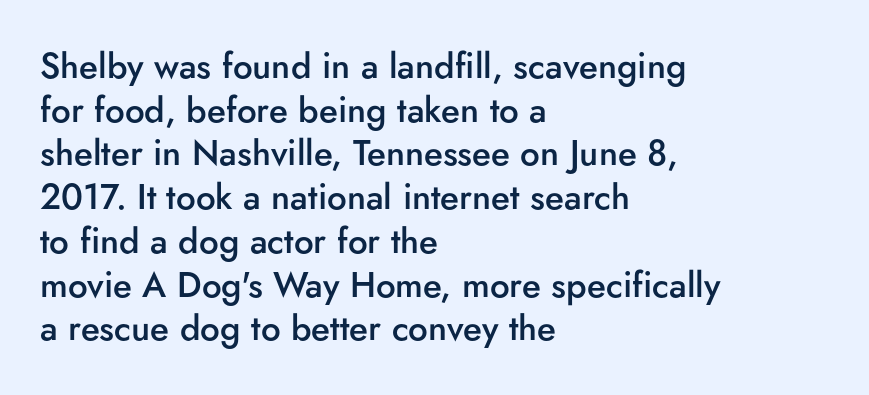
Q: Is the text bold? A: Semi-bold.
Q: Is the text italic (slanted)? A: No, it is upright.
Q: Is the typeface a serif or a sans-serif typeface? A: Sans-serif.
Q: Is the text underlined? A: No.
Q: How is the paragraph aligned? A: Left-aligned.
Q: Is the spacing between letters normal or unusually wide? A: Normal.
Q: Is the spacing between lines tight, normal or loose? A: Normal.
Q: Width (condensed, normal, or wide)? A: Normal.
Q: Stroke contrast? A: Low.
Q: x-height? A: Small.
Q: Monospaced? A: No.
